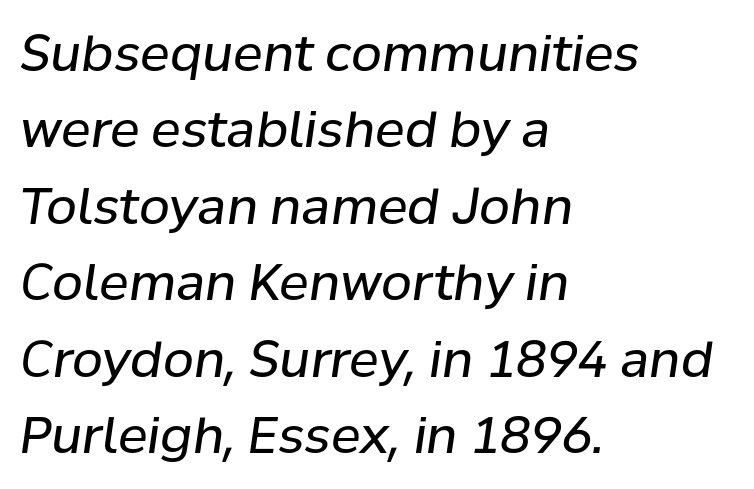
The image shows 50 px regular-weight type, italic (leaning right); set left-aligned, normal line spacing (1.53x), normal letter spacing, not underlined; low stroke contrast and a medium x-height.
